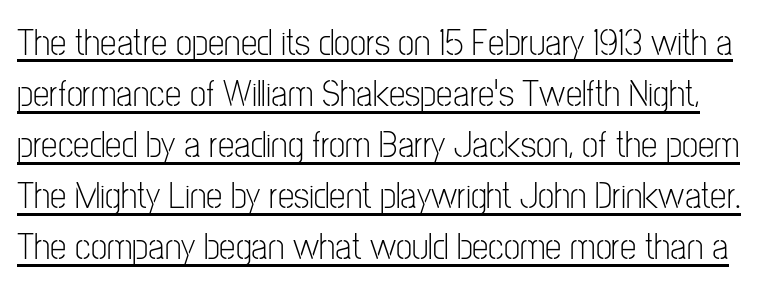
These lines are composed in type without serifs. A typographer would call this underscored text. It's the straight-up-and-down kind of type. The line texture is even and compact thanks to regular tracking. You could not count columns in this text — the font is proportionally spaced. Weight: in the light-to-regular range.
